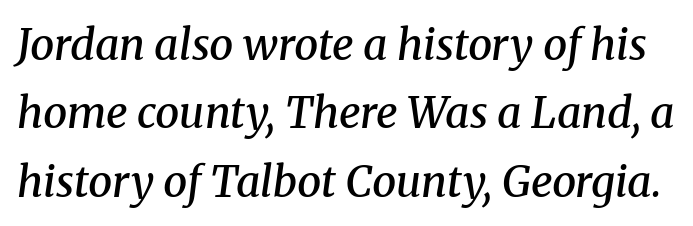
The image shows 43 px semibold serif type, italic (leaning right); set normal line spacing (1.59x), normal letter spacing, not underlined; medium stroke contrast and a medium x-height.
